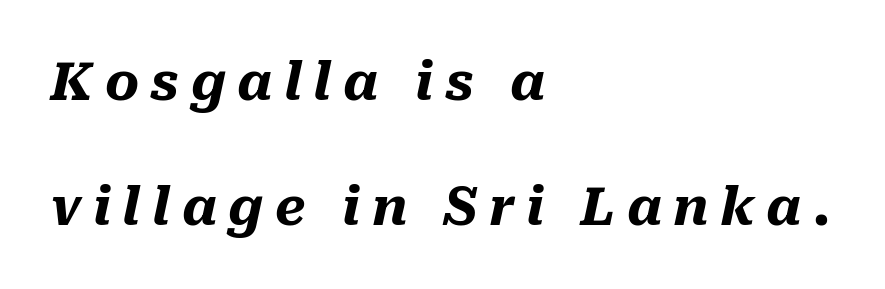
Q: Is the text bold? A: Yes.
Q: Is the text italic (slanted)? A: Yes, it leans right by about 10 degrees.
Q: Is the text underlined? A: No.
Q: How is the paragraph aligned? A: Left-aligned.
Q: Is the spacing between letters normal or unusually wide? A: Unusually wide.
Q: Is the spacing between lines tight, normal or loose? A: Loose.
Q: Width (condensed, normal, or wide)? A: Normal.
Q: Stroke contrast? A: Medium.
Q: x-height? A: Medium.
Q: Monospaced? A: No.
